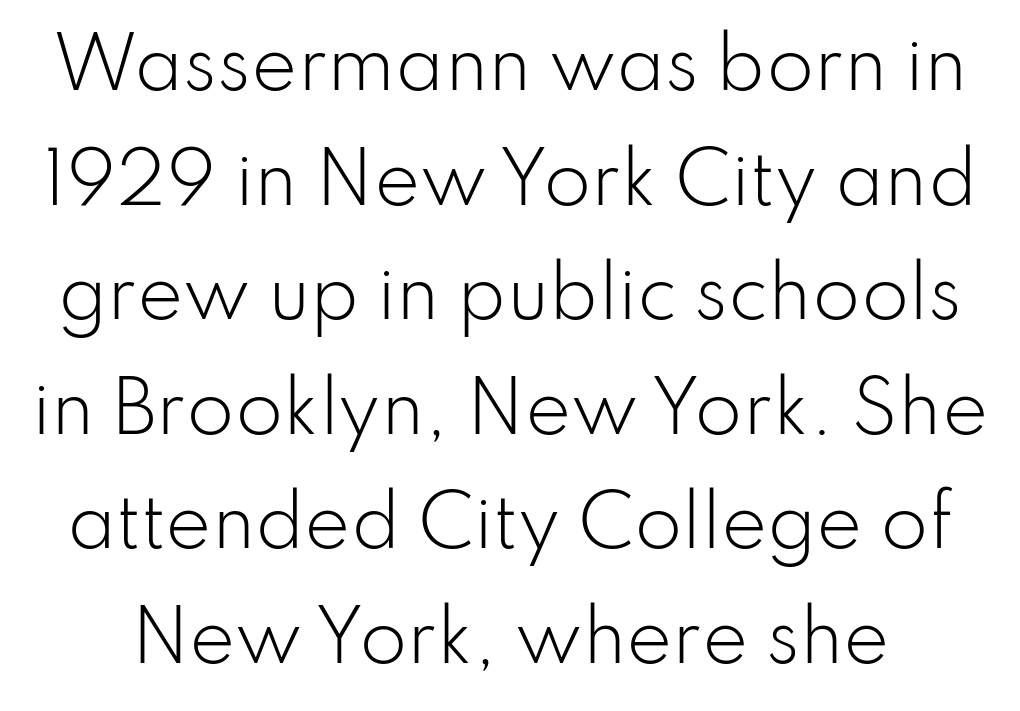
The designer left line spacing at the default. Letters have the restrained weight of plain body copy at most. Proportional: the letters do not fall into vertical columns. The type sits square on the baseline with zero lean. Anything drawn beneath the words? Only blank space.
